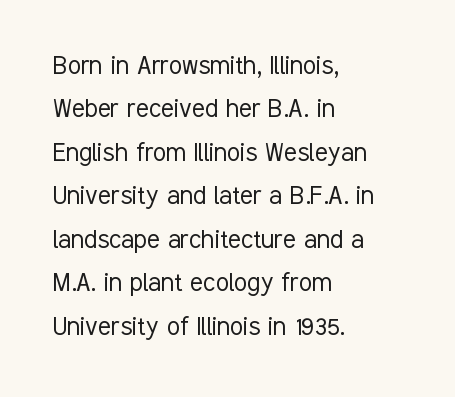
Left-aligned paragraph, ragged on the right. The rendering uses natural spacing where letterforms have individual widths. Check under the words: just untouched page. The designer went with a sans here, leaving each stem footless.
